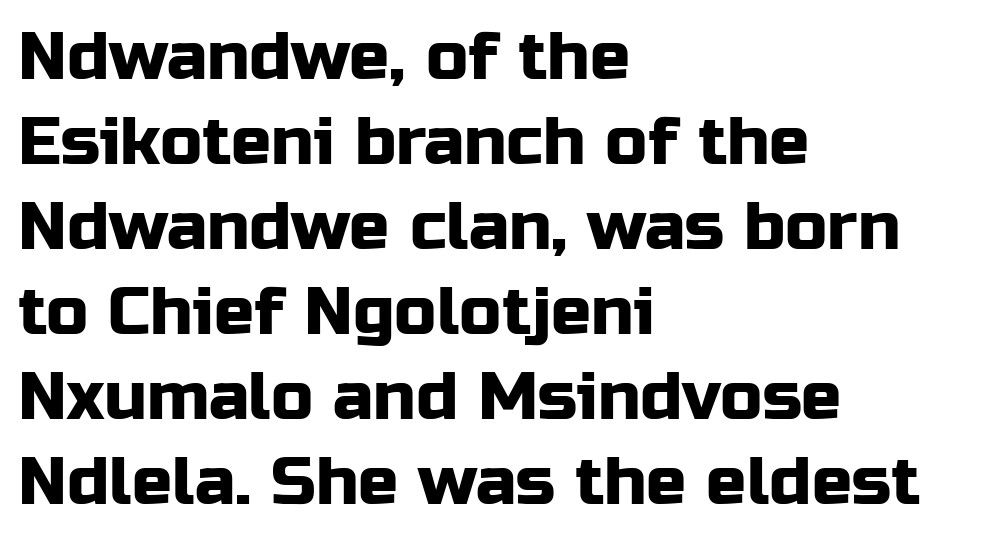
{"serif": "no", "italic": "no", "width": "normal", "stroke_contrast": "low", "x_height": "medium", "monospaced": "no", "underline": "no", "align": "left", "line_spacing": "normal", "line_spacing_ratio": 1.27, "letter_spacing": "normal", "letter_spacing_em": 0.0, "glyph_px": 67}
